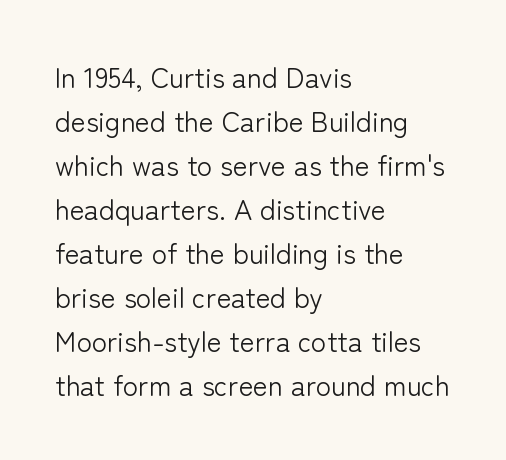
The weight tops out at a normal text grade. Unmarked baselines from the first word to the last. This sample uses an upright cut, with every glyph sitting square on the baseline. Notice how the passage keeps a crisp vertical edge on the left only. Horizontal bands of white between lines are of average thickness. Between one letter and the next there's only the usual sliver of space.
